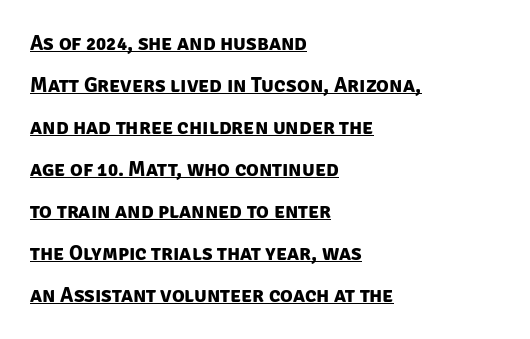
Q: Is the text bold? A: Yes.
Q: Is the text underlined? A: Yes.
Q: How is the paragraph aligned? A: Left-aligned.
Q: Is the spacing between letters normal or unusually wide? A: Normal.
Q: Is the spacing between lines tight, normal or loose? A: Loose.
